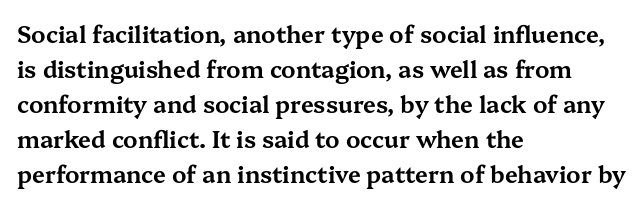
The image shows 23 px text type, upright; set left-aligned, normal line spacing (1.52x), normal letter spacing, not underlined.
